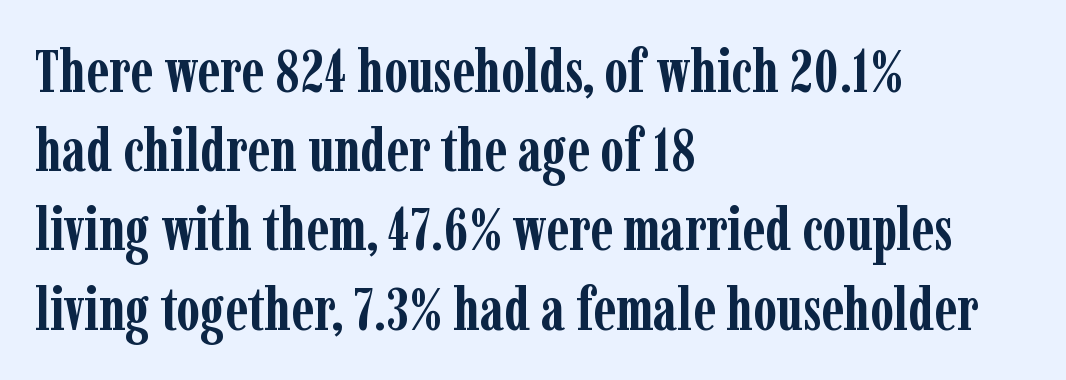
{"serif": "yes", "italic": "no", "bold": "yes", "weight": "semibold", "width": "condensed", "stroke_contrast": "low", "x_height": "medium", "monospaced": "no", "underline": "no", "align": "left", "line_spacing": "normal", "line_spacing_ratio": 1.32, "letter_spacing": "normal", "letter_spacing_em": 0.0, "glyph_px": 60}
